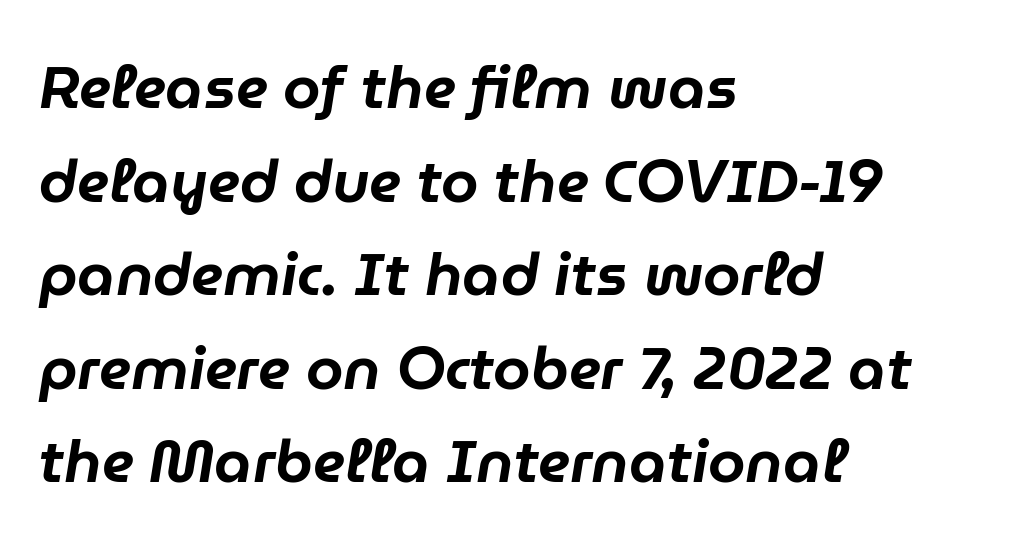
The image shows 60 px text type, italic (leaning right); set left-aligned, normal line spacing (1.56x), normal letter spacing, not underlined; low stroke contrast and a medium x-height.
